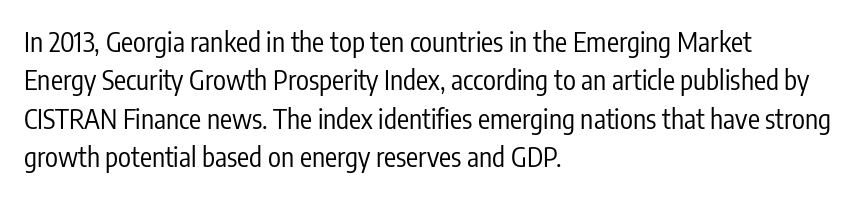
The image shows 27 px text type, upright; set left-aligned, normal line spacing (1.42x), normal letter spacing, not underlined.
